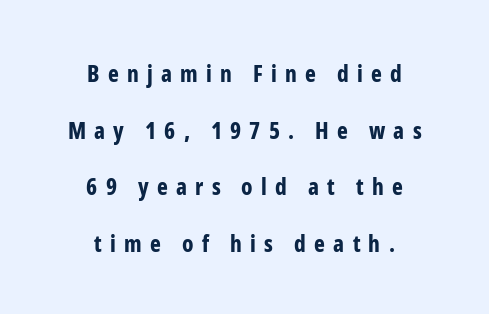
Q: Is the text bold? A: Yes.
Q: Is the text italic (slanted)? A: No, it is upright.
Q: Is the text underlined? A: No.
Q: How is the paragraph aligned? A: Centered.
Q: Is the spacing between letters normal or unusually wide? A: Unusually wide.
Q: Is the spacing between lines tight, normal or loose? A: Loose.
